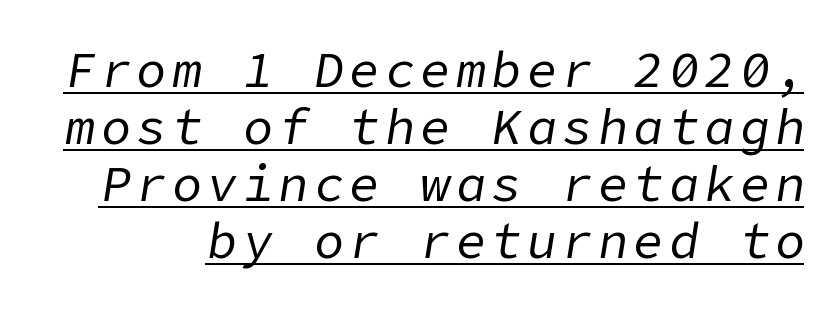
Q: Is the text bold? A: No.
Q: Is the text italic (slanted)? A: Yes, it leans right by about 9 degrees.
Q: Is the text underlined? A: Yes.
Q: Is the spacing between lines tight, normal or loose? A: Tight.
Q: Width (condensed, normal, or wide)? A: Normal.
Q: Stroke contrast? A: Low.
Q: x-height? A: Medium.
